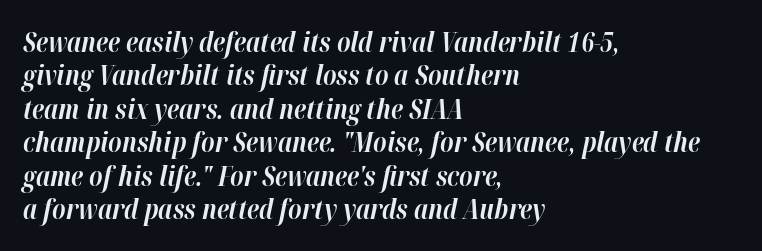
{"italic": "yes", "lean": "right", "slant_degrees": 12, "bold": "yes", "underline": "no", "align": "left", "line_spacing_ratio": 1.24, "letter_spacing": "normal", "letter_spacing_em": 0.0, "glyph_px": 27}
